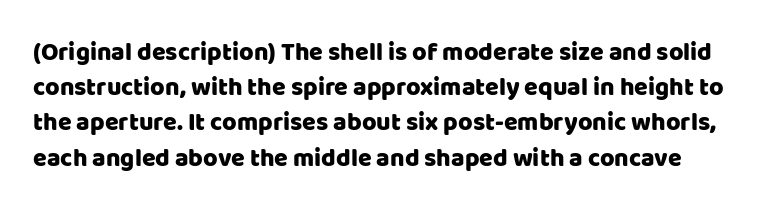
{"italic": "no", "underline": "no", "line_spacing": "normal", "line_spacing_ratio": 1.41, "letter_spacing": "normal", "letter_spacing_em": 0.0, "glyph_px": 25}
